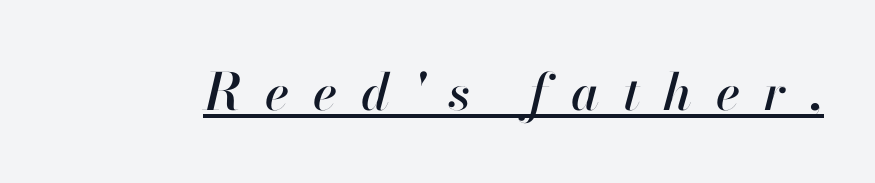
Somebody hit Ctrl+U on this one — the words are underlined. Loose tracking; the words dissolve into strings of separated letters. Varying glyph widths throughout — classic text-font behaviour. Emphasis-style slanted type is in use.
